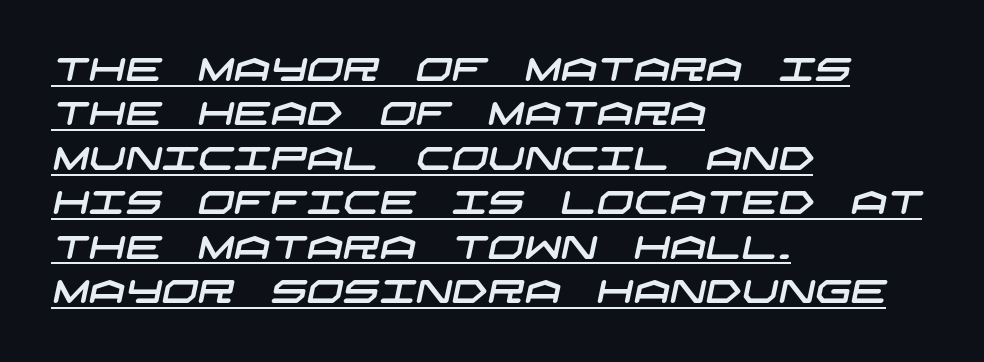
{"serif": "no", "width": "wide", "stroke_contrast": "low", "x_height": "large", "underline": "yes", "align": "left", "line_spacing": "normal", "line_spacing_ratio": 1.39, "letter_spacing": "normal", "letter_spacing_em": 0.0, "glyph_px": 32}
